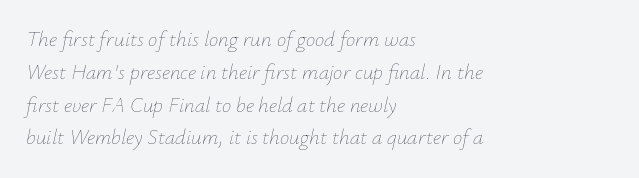
These glyphs show unthickened strokes, regular width or finer. Slant detected: the letters are inclined. Any mark beneath the type? The region is blank. Vertical spacing — default. A student would call this left alignment; a typographer would say flush left, rag right. Here the glyphs are tracked normally, forming tight word shapes.
